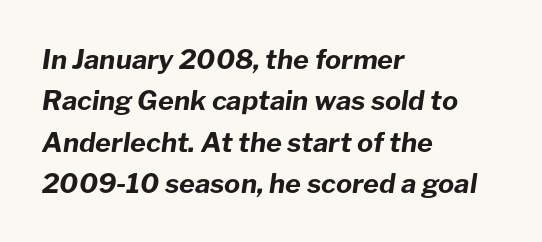
{"italic": "yes", "lean": "right", "slant_degrees": 8, "bold": "yes", "underline": "no", "align": "left", "line_spacing": "normal", "line_spacing_ratio": 1.53, "letter_spacing": "normal", "letter_spacing_em": 0.0, "glyph_px": 27}
